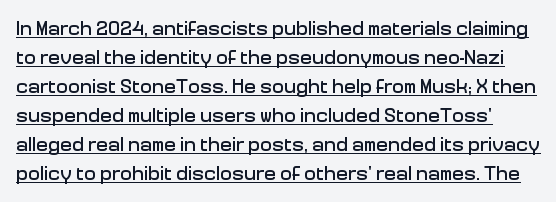
Q: Is the text italic (slanted)? A: No, it is upright.
Q: Is the text underlined? A: Yes.
Q: Is the spacing between letters normal or unusually wide? A: Normal.
Q: Is the spacing between lines tight, normal or loose? A: Normal.
